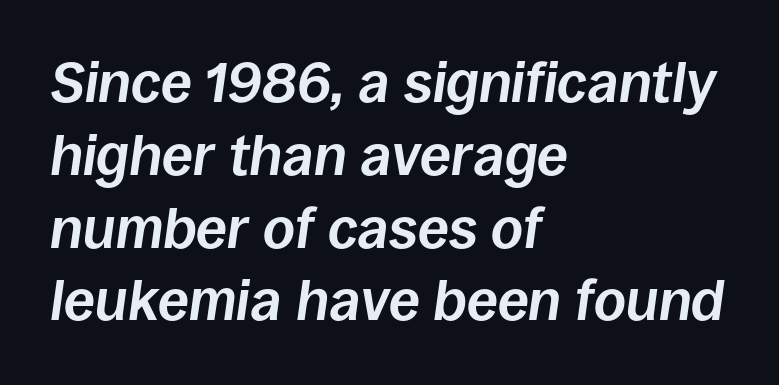
Q: Is the text bold? A: Yes.
Q: Is the text italic (slanted)? A: Yes, it leans right by about 8 degrees.
Q: Is the text underlined? A: No.
Q: How is the paragraph aligned? A: Left-aligned.
Q: Is the spacing between letters normal or unusually wide? A: Normal.
Q: Is the spacing between lines tight, normal or loose? A: Normal.
Q: Width (condensed, normal, or wide)? A: Normal.
Q: Stroke contrast? A: Low.
Q: x-height? A: Large.
Q: Monospaced? A: No.
